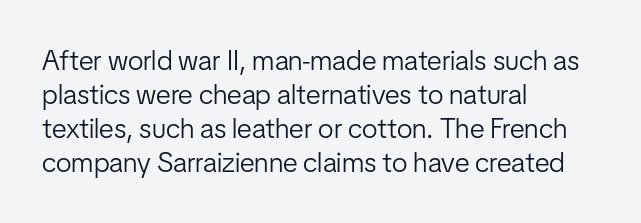
Q: Is the text bold? A: No.
Q: Is the text italic (slanted)? A: No, it is upright.
Q: Is the typeface a serif or a sans-serif typeface? A: Sans-serif.
Q: Is the text underlined? A: No.
Q: How is the paragraph aligned? A: Left-aligned.
Q: Is the spacing between letters normal or unusually wide? A: Normal.
Q: Width (condensed, normal, or wide)? A: Condensed.
Q: Stroke contrast? A: Low.
Q: x-height? A: Medium.
Q: Monospaced? A: No.
